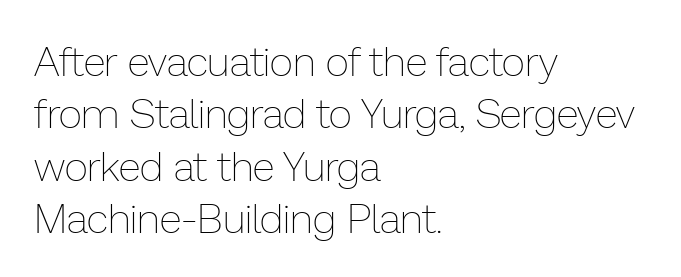
The face used here is proportionally spaced, like ordinary book or web type. Unlike italic type, these characters show no tilt at all. Think standard paragraph weight, or any step lighter than that. A bare baseline throughout the passage.
